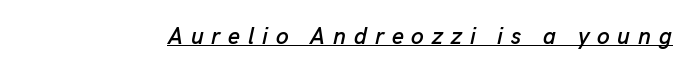
Q: Is the text italic (slanted)? A: Yes, it leans right by about 13 degrees.
Q: Is the text underlined? A: Yes.
Q: Is the spacing between letters normal or unusually wide? A: Unusually wide.
